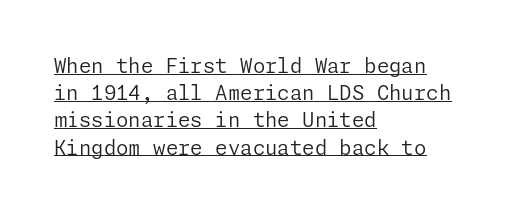
Italic? Not at all — the glyphs are vertical. Spacing between characters is what you'd get straight out of the box. Each new line begins a customary step beneath the previous one. Stroke mass is kept to a normal reading level or below. The rendering anchors every line to the left-hand side.
